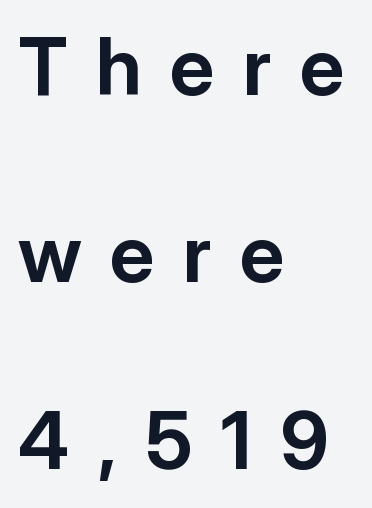
The image shows 79 px bold sans-serif type, upright; set left-aligned, loose line spacing (2.37x), unusually wide letter spacing (+0.36 em), not underlined; low stroke contrast and a medium x-height.
